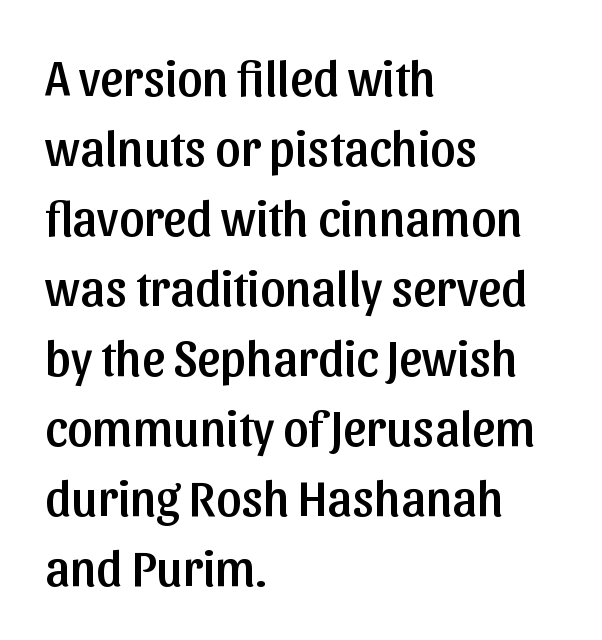
The image shows 50 px sans-serif type, upright; set left-aligned, normal line spacing (1.4x), normal letter spacing, not underlined; low stroke contrast and a medium x-height.
